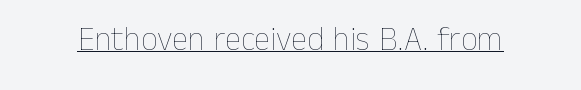
The image shows 33 px thin type, upright; set normal letter spacing, underlined; low stroke contrast and a medium x-height.
